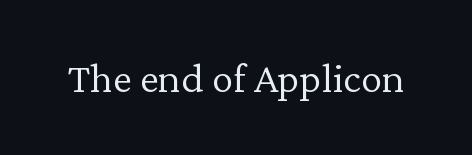
The image shows 43 px light serif type, upright; set normal letter spacing, not underlined; low stroke contrast and a medium x-height.
